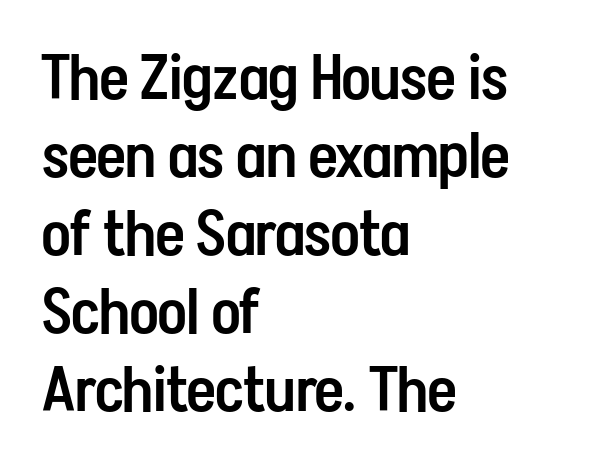
The image shows 63 px semibold, condensed sans-serif type, upright; set left-aligned, line spacing 1.24x, normal letter spacing, not underlined; low stroke contrast and a medium x-height.
